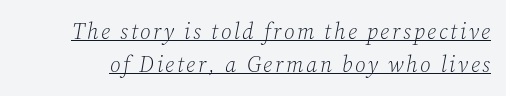
Normally led — the rows are evenly, conventionally spaced. The weight tops out at a normal text grade. This is oblique type, the kind used for emphasis or titles. Is there an underline? Yes — a line sits under the letters.
